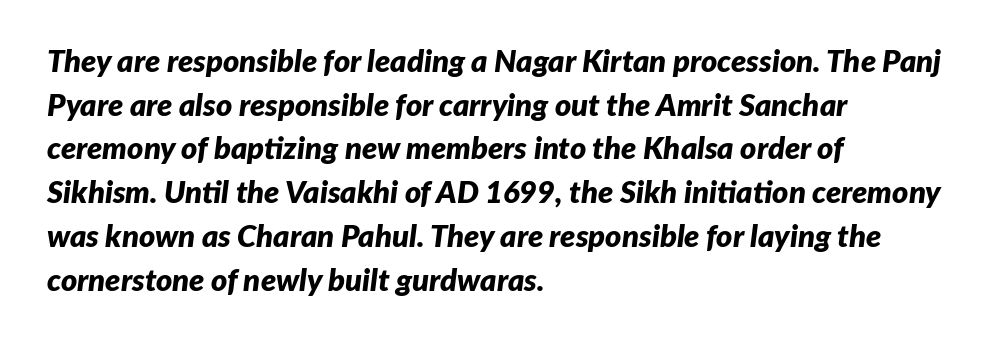
Has an underline been added? It has not. These lines are set flush left with a ragged right edge. Spacing between characters is what you'd get straight out of the box. In terms of weight, the rendering is a true, heavy bold.
